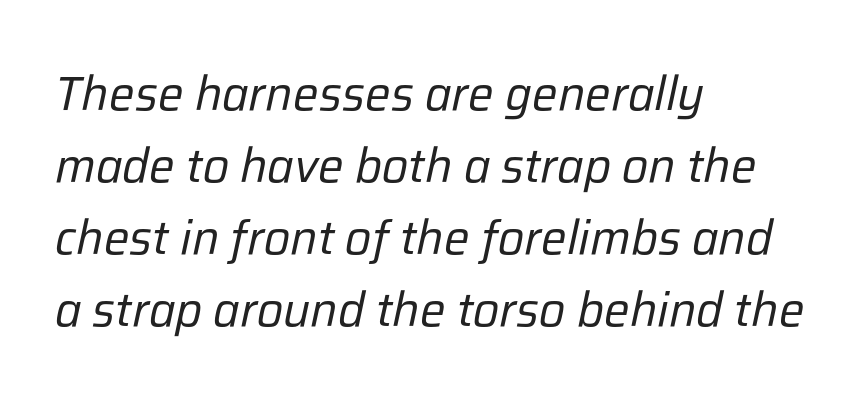
{"italic": "yes", "lean": "right", "slant_degrees": 12, "bold": "no", "weight": "regular", "width": "normal", "stroke_contrast": "low", "x_height": "medium", "monospaced": "no", "underline": "no", "align": "left", "line_spacing": "normal", "line_spacing_ratio": 1.5, "letter_spacing": "normal", "letter_spacing_em": 0.0, "glyph_px": 48}
